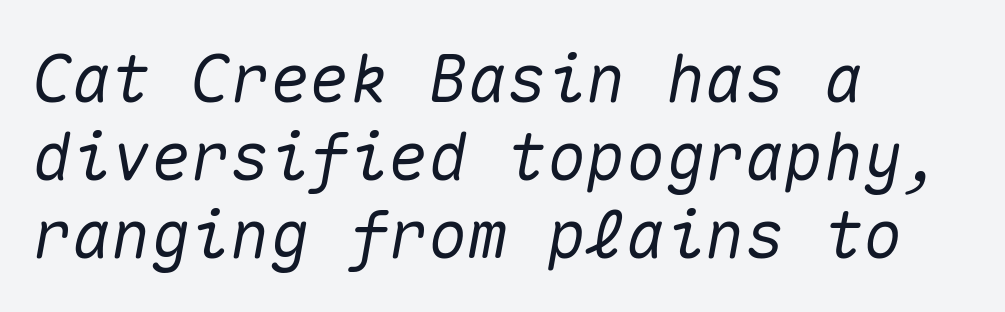
{"italic": "yes", "lean": "right", "slant_degrees": 10, "width": "normal", "stroke_contrast": "medium", "x_height": "medium", "monospaced": "yes", "underline": "no", "align": "left", "line_spacing_ratio": 1.18, "letter_spacing": "normal", "letter_spacing_em": 0.0, "glyph_px": 66}
